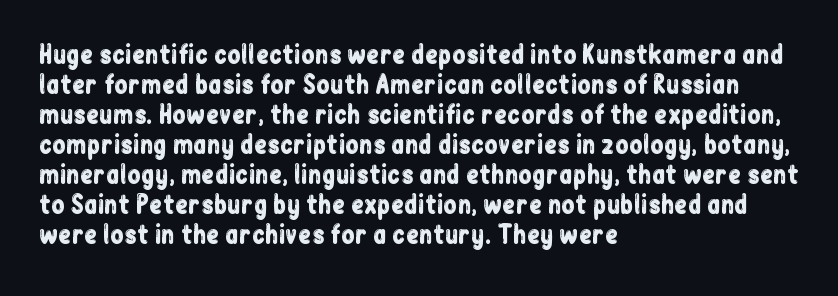
Q: Is the text italic (slanted)? A: No, it is upright.
Q: Is the text underlined? A: No.
Q: How is the paragraph aligned? A: Left-aligned.
Q: Is the spacing between letters normal or unusually wide? A: Normal.
Q: Is the spacing between lines tight, normal or loose? A: Normal.
